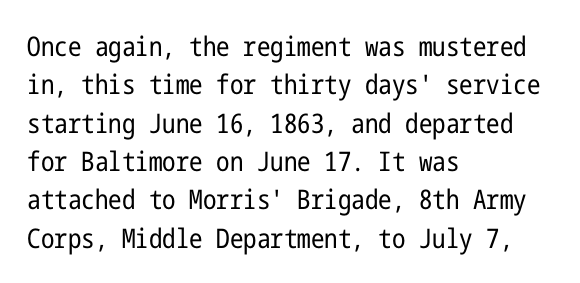
{"italic": "no", "bold": "no", "underline": "no", "align": "left", "line_spacing": "normal", "line_spacing_ratio": 1.42, "letter_spacing": "normal", "letter_spacing_em": 0.0, "glyph_px": 27}
